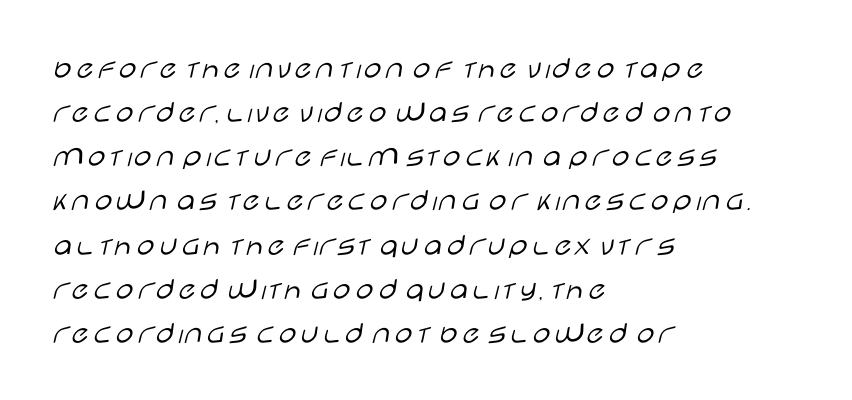
The image shows 32 px light, wide sans-serif type; set left-aligned, normal line spacing (1.38x), normal letter spacing, not underlined; low stroke contrast and a large x-height.
